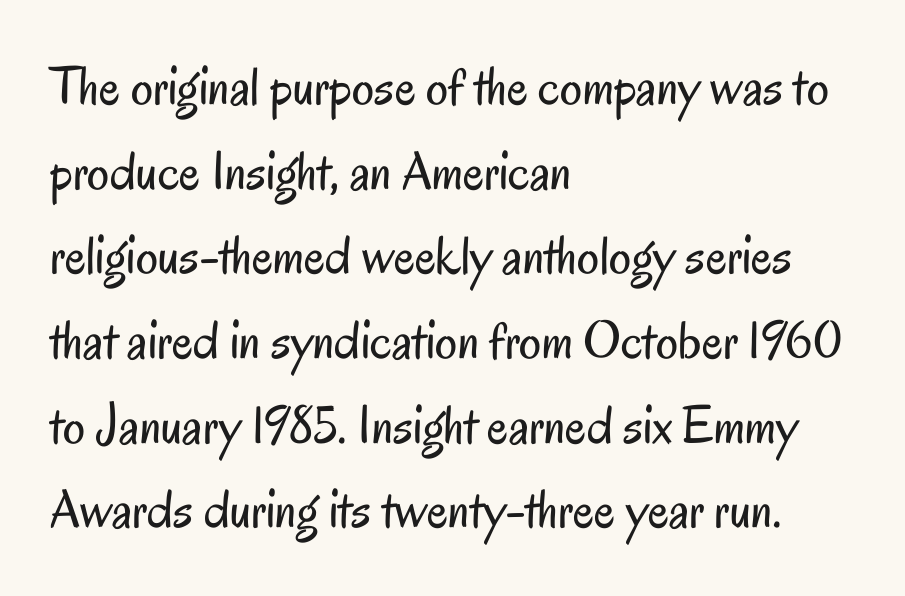
The image shows 55 px regular-weight, condensed sans-serif type, upright; set left-aligned, normal line spacing (1.54x), normal letter spacing, not underlined; low stroke contrast and a small x-height.
